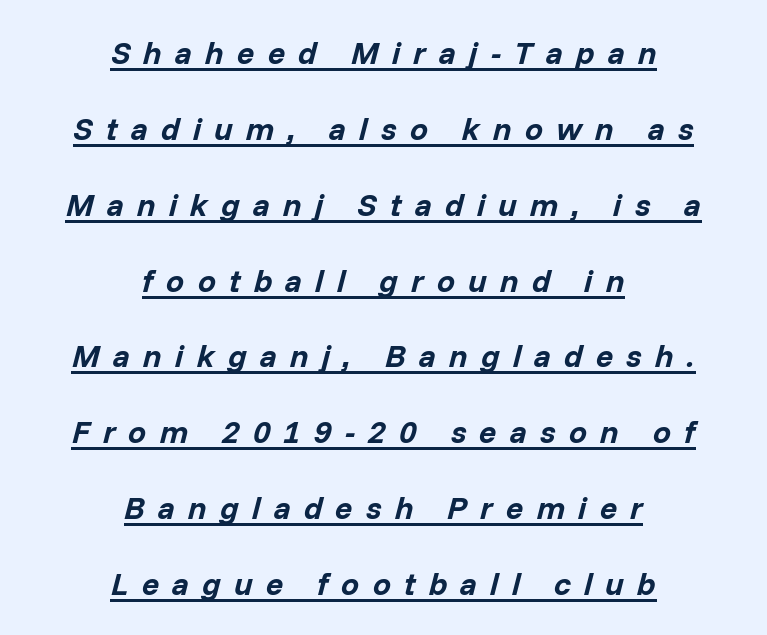
Q: Is the text bold? A: Yes.
Q: Is the text italic (slanted)? A: Yes, it leans right by about 14 degrees.
Q: Is the text underlined? A: Yes.
Q: How is the paragraph aligned? A: Centered.
Q: Is the spacing between letters normal or unusually wide? A: Unusually wide.
Q: Is the spacing between lines tight, normal or loose? A: Loose.
Q: Width (condensed, normal, or wide)? A: Normal.
Q: Stroke contrast? A: Low.
Q: x-height? A: Medium.
Q: Monospaced? A: No.
